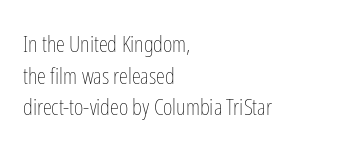
The strokes are not fattened; the text isn't bold. Beneath every word, the page is bare. Every row of glyphs begins at an identical x-position on the left. In terms of posture, this sample is upright.
